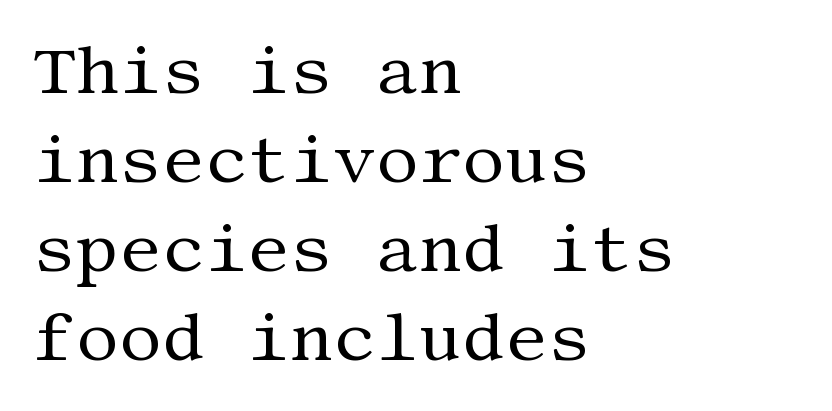
Q: Is the text bold? A: No.
Q: Is the text italic (slanted)? A: No, it is upright.
Q: Is the typeface a serif or a sans-serif typeface? A: Serif.
Q: Is the text underlined? A: No.
Q: How is the paragraph aligned? A: Left-aligned.
Q: Is the spacing between letters normal or unusually wide? A: Normal.
Q: Is the spacing between lines tight, normal or loose? A: Normal.
Q: Width (condensed, normal, or wide)? A: Normal.
Q: Stroke contrast? A: Medium.
Q: x-height? A: Large.
